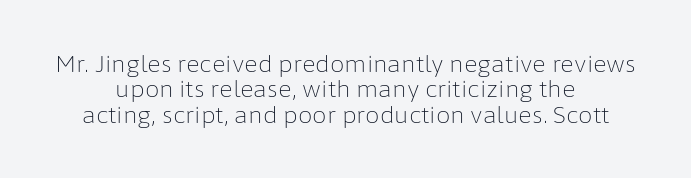
Q: Is the text bold? A: No.
Q: Is the text italic (slanted)? A: No, it is upright.
Q: Is the text underlined? A: No.
Q: How is the paragraph aligned? A: Centered.
Q: Is the spacing between letters normal or unusually wide? A: Normal.
Q: Is the spacing between lines tight, normal or loose? A: Tight.
